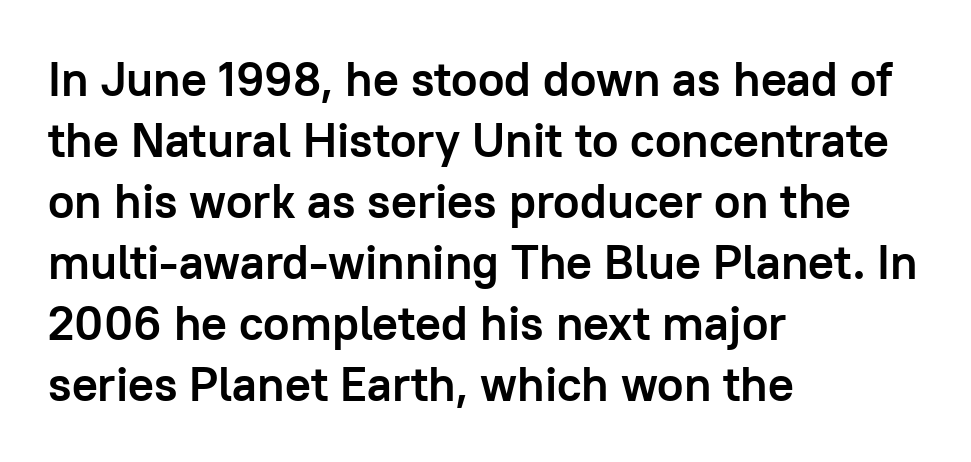
{"serif": "no", "italic": "no", "bold": "yes", "weight": "semibold", "width": "normal", "stroke_contrast": "low", "x_height": "medium", "monospaced": "no", "underline": "no", "align": "left", "line_spacing": "normal", "line_spacing_ratio": 1.27, "letter_spacing": "normal", "letter_spacing_em": 0.0, "glyph_px": 48}
